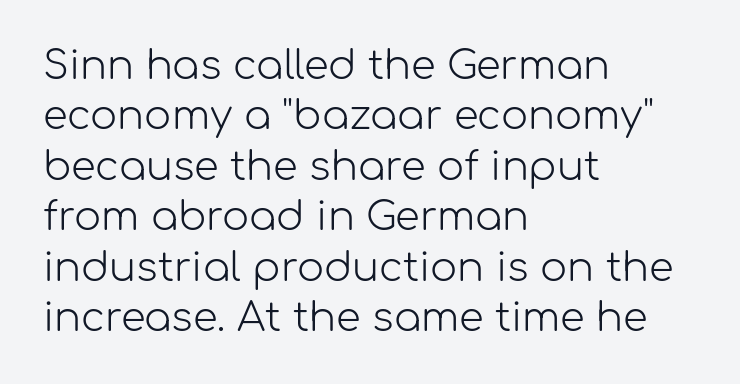
{"serif": "no", "italic": "no", "bold": "no", "weight": "light", "width": "normal", "stroke_contrast": "low", "x_height": "medium", "monospaced": "no", "underline": "no", "align": "left", "line_spacing": "normal", "line_spacing_ratio": 1.26, "letter_spacing": "normal", "letter_spacing_em": 0.0, "glyph_px": 40}
